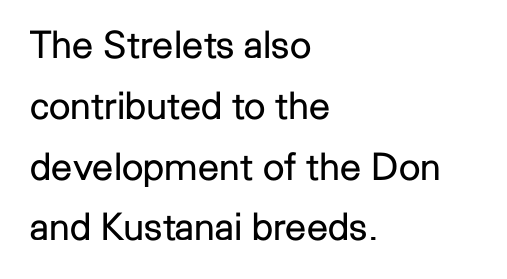
{"serif": "no", "italic": "no", "bold": "no", "weight": "regular", "width": "normal", "stroke_contrast": "low", "x_height": "medium", "monospaced": "no", "underline": "no", "align": "left", "line_spacing": "normal", "line_spacing_ratio": 1.6, "letter_spacing": "normal", "letter_spacing_em": 0.0, "glyph_px": 38}
